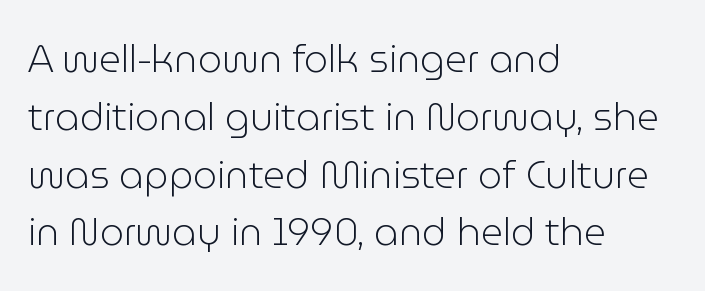
{"serif": "no", "italic": "no", "bold": "no", "weight": "light", "width": "normal", "stroke_contrast": "low", "x_height": "medium", "monospaced": "no", "underline": "no", "align": "left", "line_spacing": "normal", "line_spacing_ratio": 1.52, "letter_spacing": "normal", "letter_spacing_em": 0.0, "glyph_px": 38}
